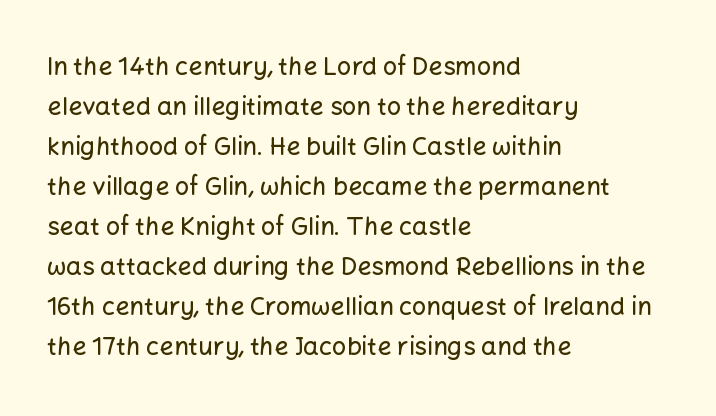
{"italic": "no", "underline": "no", "align": "left", "line_spacing": "normal", "line_spacing_ratio": 1.6, "letter_spacing": "normal", "letter_spacing_em": 0.0, "glyph_px": 25}
